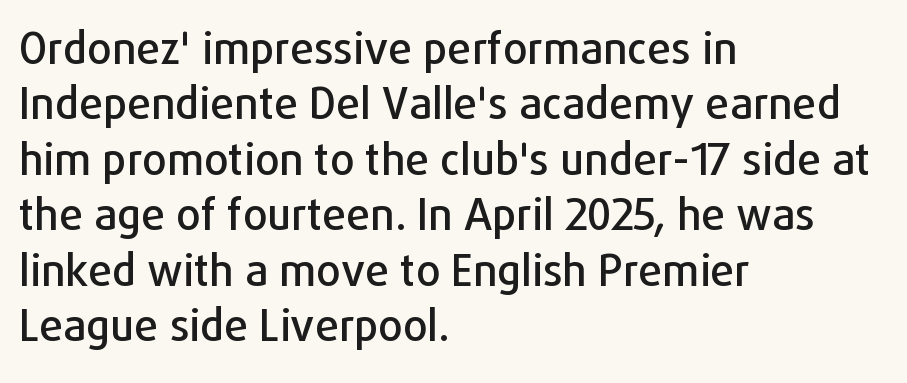
{"serif": "no", "italic": "no", "width": "normal", "stroke_contrast": "low", "x_height": "medium", "monospaced": "no", "underline": "no", "align": "left", "line_spacing": "normal", "line_spacing_ratio": 1.29, "letter_spacing": "normal", "letter_spacing_em": 0.0, "glyph_px": 43}
